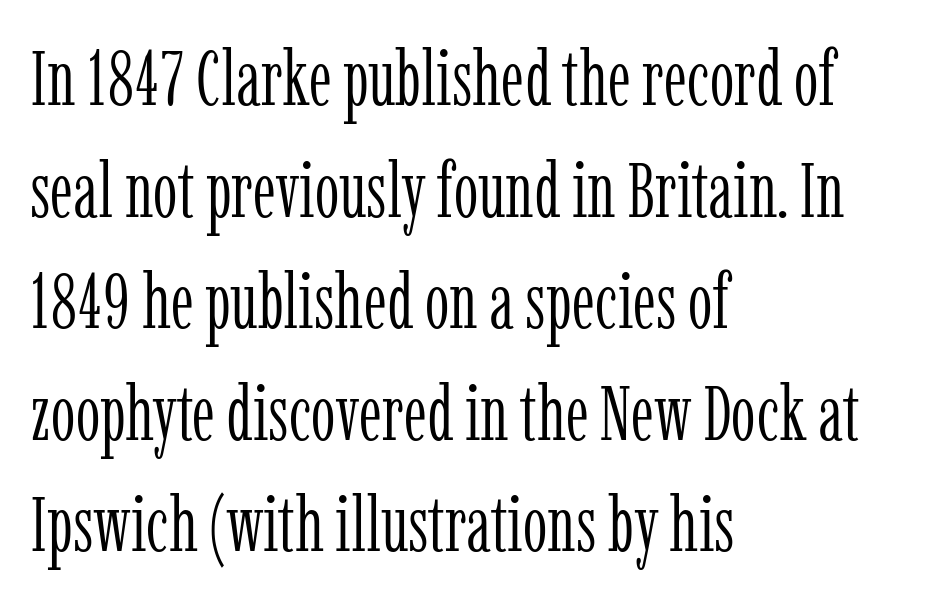
Decoration check: the copy has no underline. The font's upright variant was chosen for this text. If you measured baseline to baseline, you'd find a middling distance. Weight: in the light-to-regular range. Yep, those are serifs on the letters. Every row of glyphs begins at an identical x-position on the left.
